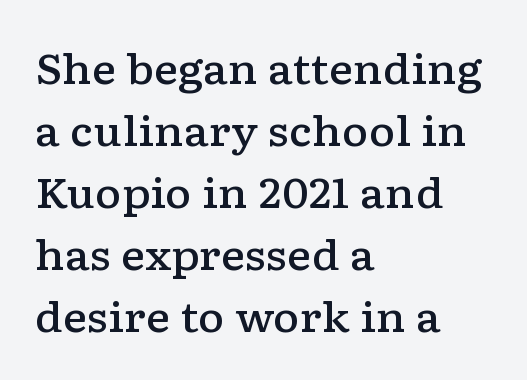
{"serif": "yes", "italic": "no", "bold": "semi", "weight": "semibold", "width": "wide", "stroke_contrast": "low", "x_height": "medium", "monospaced": "no", "underline": "no", "align": "left", "line_spacing": "normal", "line_spacing_ratio": 1.51, "letter_spacing": "normal", "letter_spacing_em": 0.0, "glyph_px": 41}
